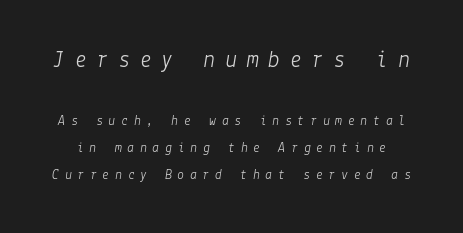
The image shows 24 px text type, italic (leaning right); set loose line spacing (1.92x), unusually wide letter spacing (+0.4 em), not underlined; the first (top) block is 1.71x larger.
